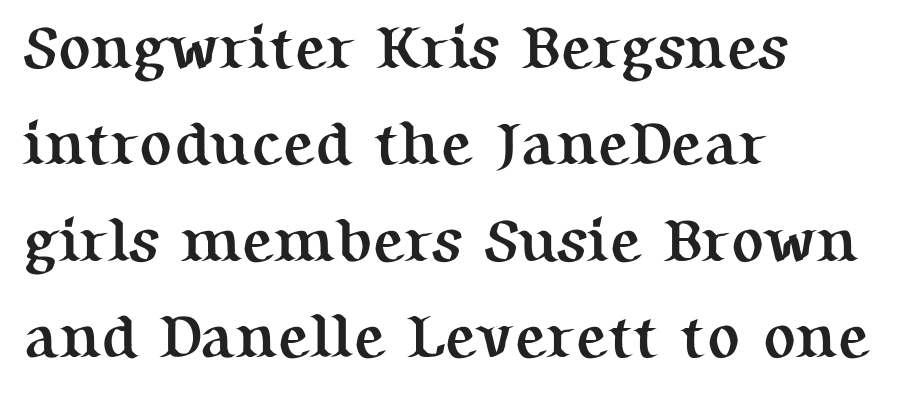
This is serif lettering, the kind often seen in printed books. The horizontal fit of the characters is conventional and even. Strokes here are thick enough to call this a true bold. Descenders hang freely into open space. What's the leading like? Ordinary, nothing unusual.
